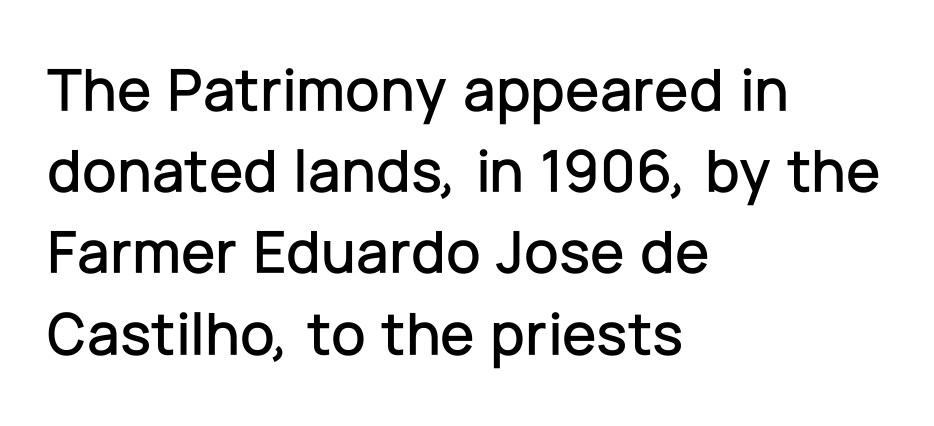
Q: Is the text italic (slanted)? A: No, it is upright.
Q: Is the typeface a serif or a sans-serif typeface? A: Sans-serif.
Q: Is the text underlined? A: No.
Q: How is the paragraph aligned? A: Left-aligned.
Q: Is the spacing between letters normal or unusually wide? A: Normal.
Q: Is the spacing between lines tight, normal or loose? A: Normal.
Q: Width (condensed, normal, or wide)? A: Normal.
Q: Stroke contrast? A: Low.
Q: x-height? A: Medium.
Q: Monospaced? A: No.
